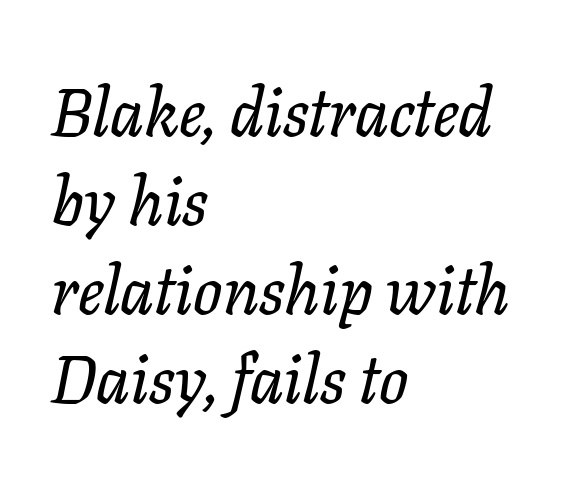
The image shows 68 px serif type, italic (leaning right); set left-aligned, normal line spacing (1.31x), normal letter spacing, not underlined; low stroke contrast and a medium x-height.
